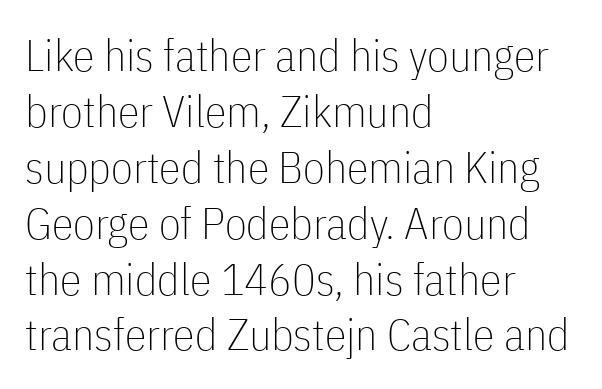
Note the varied advance widths — an 'i' is clearly narrower than an 'm'. The typesetting does not lean heavy: it is not bold. The foot of each line stays bare and open. Whoever set this chose a conventional vertical rhythm. Each word holds together tightly as a unit, with standard inter-letter gaps.
